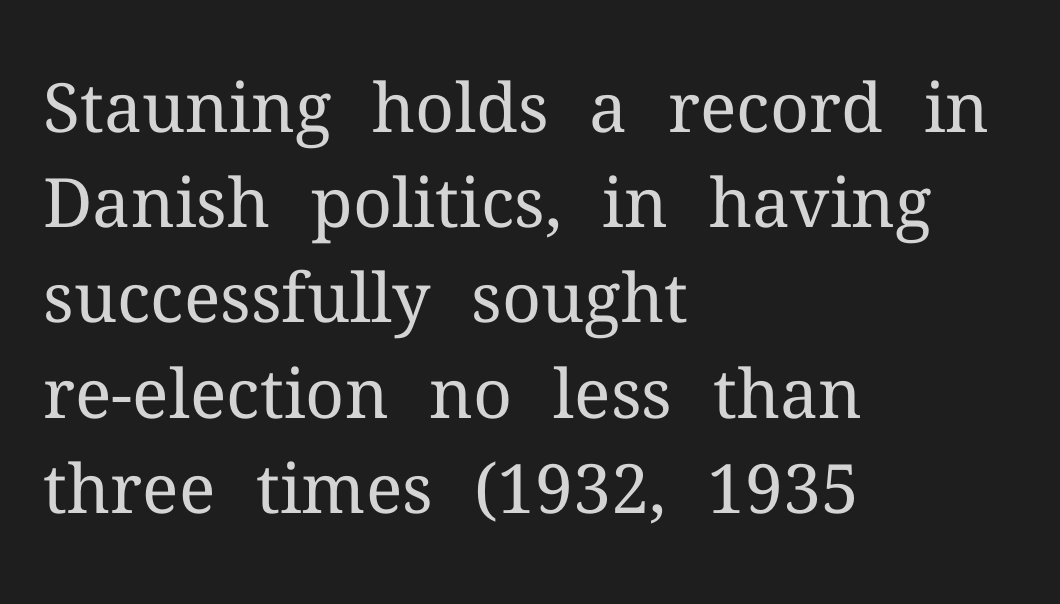
Q: Is the text bold? A: No.
Q: Is the text italic (slanted)? A: No, it is upright.
Q: Is the typeface a serif or a sans-serif typeface? A: Serif.
Q: Is the text underlined? A: No.
Q: How is the paragraph aligned? A: Left-aligned.
Q: Is the spacing between letters normal or unusually wide? A: Normal.
Q: Is the spacing between lines tight, normal or loose? A: Normal.
Q: Width (condensed, normal, or wide)? A: Normal.
Q: Stroke contrast? A: Medium.
Q: x-height? A: Medium.
Q: Monospaced? A: No.
